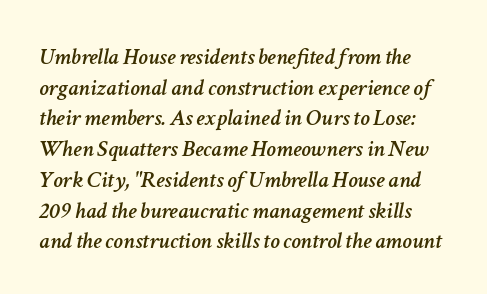
Caption: standard tracking, unaltered. The space beneath each line is pristine and unruled. A typesetter would mark this as italic. Vertically, the passage feels balanced, rows spaced as you'd expect.
